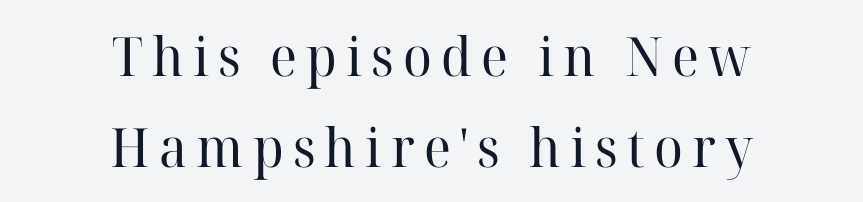
Style check: upright. The rag falls on both sides of this text block equally. A typesetter would call this proportional, since set widths differ per character. No chunkiness to these letters — they're not bold. A typesetter would call this leading conventional body-copy spacing. Typographically, this falls in the serif category.
